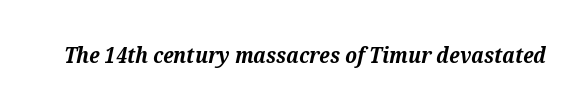
{"italic": "yes", "lean": "right", "slant_degrees": 12, "bold": "yes", "underline": "no", "letter_spacing": "normal", "letter_spacing_em": 0.0, "glyph_px": 22}
